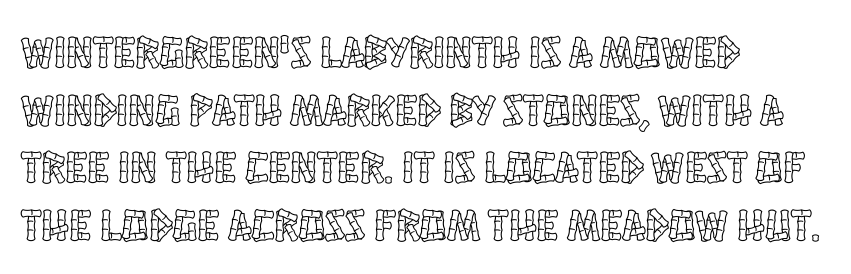
The image shows 45 px condensed type, upright; set left-aligned, normal line spacing (1.28x), normal letter spacing, not underlined; a large x-height.
